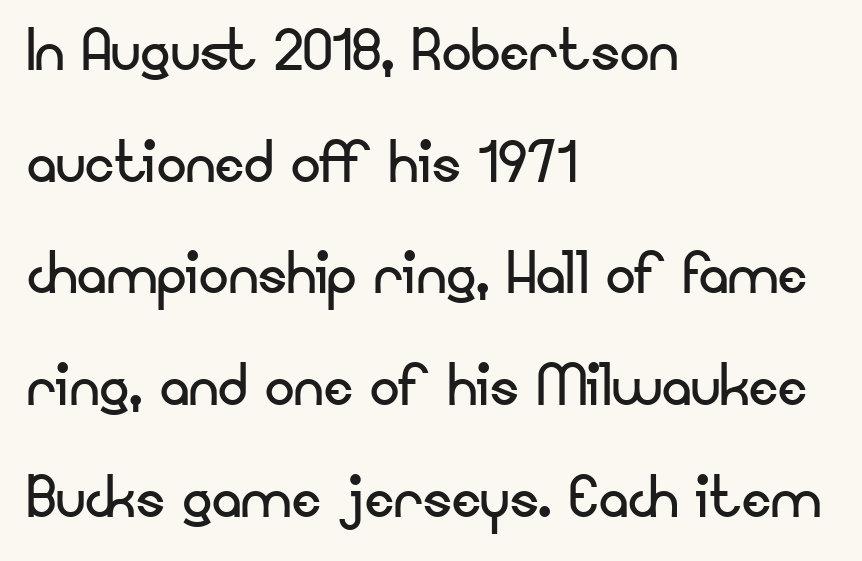
{"serif": "no", "italic": "no", "bold": "no", "weight": "regular", "width": "normal", "stroke_contrast": "low", "x_height": "small", "monospaced": "no", "underline": "no", "align": "left", "line_spacing": "normal", "line_spacing_ratio": 1.51, "letter_spacing": "normal", "letter_spacing_em": 0.0, "glyph_px": 74}
